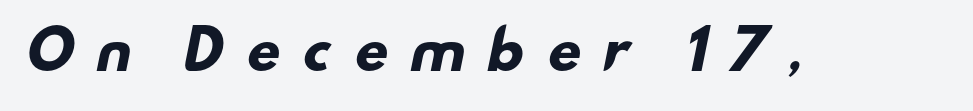
The image shows 53 px heavy, wide sans-serif type; set unusually wide letter spacing (+0.39 em), not underlined; low stroke contrast and a small x-height.
